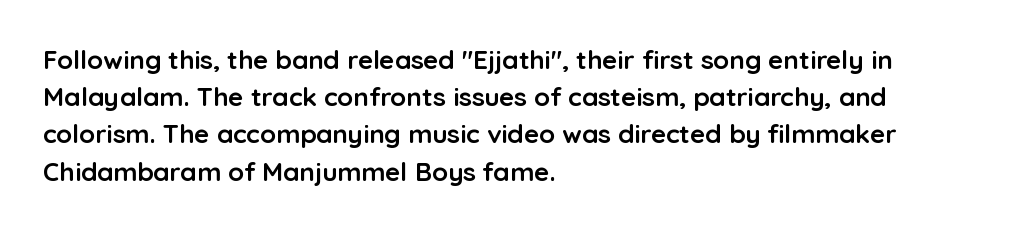
The image shows 26 px bold type, upright; set left-aligned, normal line spacing (1.43x), normal letter spacing, not underlined.
